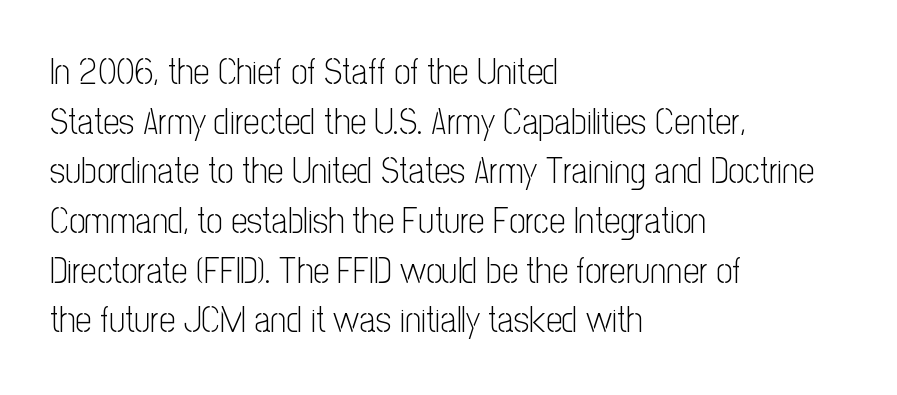
{"serif": "no", "italic": "no", "bold": "no", "weight": "light", "width": "condensed", "stroke_contrast": "low", "x_height": "medium", "monospaced": "no", "underline": "no", "align": "left", "line_spacing": "normal", "line_spacing_ratio": 1.38, "letter_spacing": "normal", "letter_spacing_em": 0.0, "glyph_px": 36}
